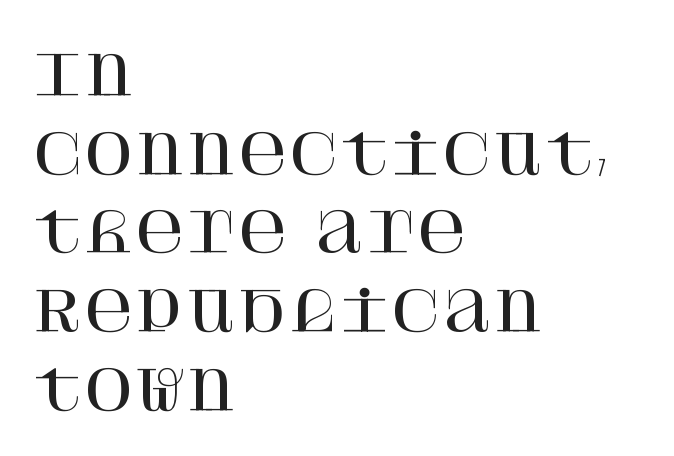
{"serif": "yes", "italic": "no", "width": "normal", "stroke_contrast": "high", "x_height": "large", "underline": "no", "align": "left", "line_spacing": "normal", "line_spacing_ratio": 1.43, "letter_spacing": "normal", "letter_spacing_em": 0.0, "glyph_px": 55}
